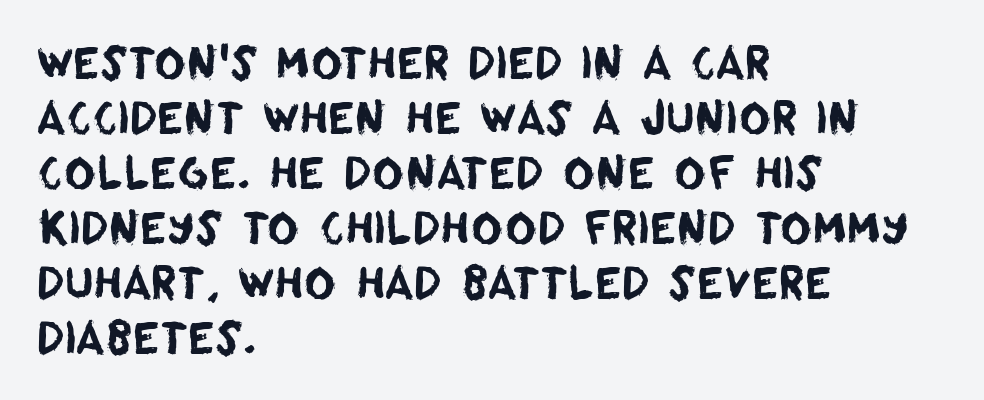
The image shows 43 px sans-serif type; set left-aligned, normal line spacing (1.28x), normal letter spacing, not underlined; low stroke contrast and a large x-height.
